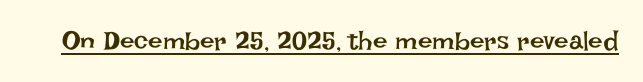
The image shows 26 px text type, upright; set normal letter spacing, underlined.
